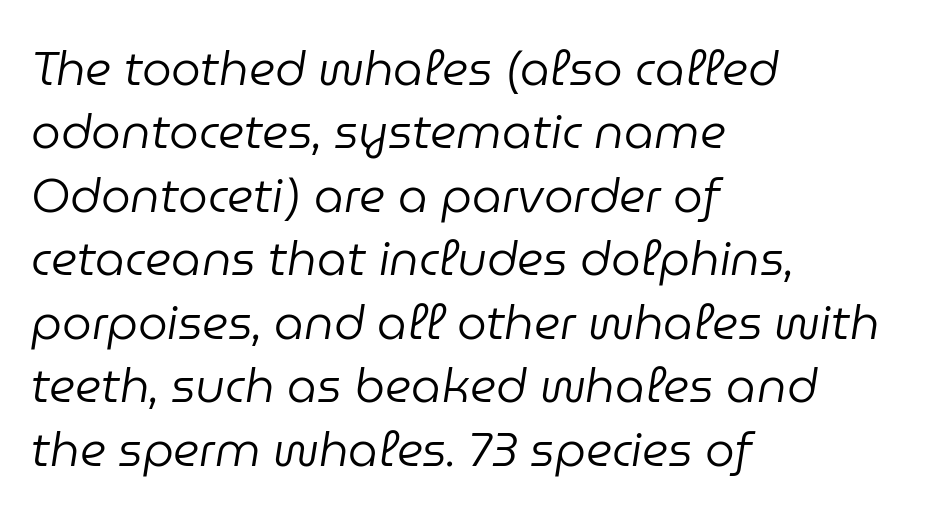
The image shows 47 px regular-weight type, italic (leaning right); set left-aligned, normal line spacing (1.35x), normal letter spacing, not underlined; low stroke contrast and a medium x-height.
